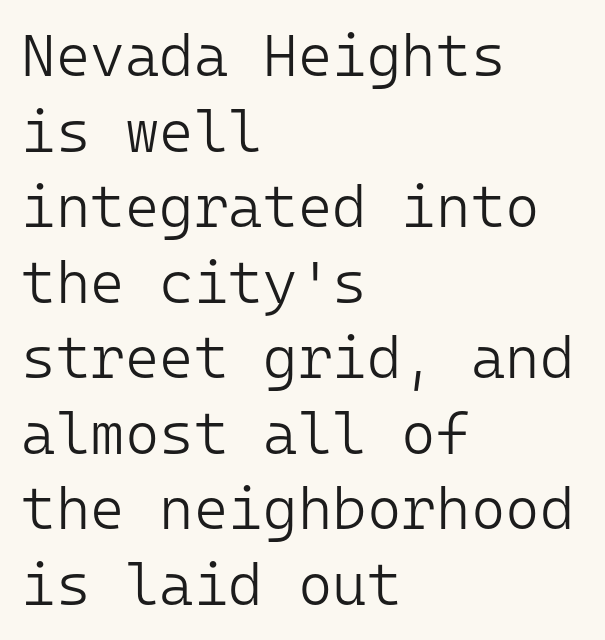
{"serif": "no", "italic": "no", "bold": "no", "weight": "light", "width": "normal", "stroke_contrast": "low", "x_height": "medium", "monospaced": "yes", "underline": "no", "align": "left", "line_spacing": "normal", "line_spacing_ratio": 1.28, "letter_spacing": "normal", "letter_spacing_em": 0.0, "glyph_px": 59}
